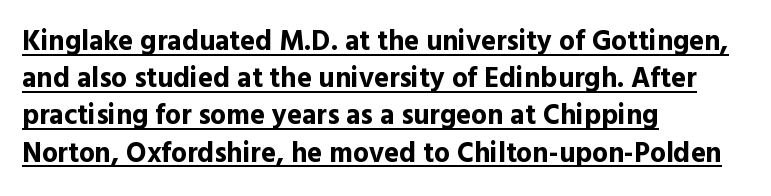
The image shows 28 px bold sans-serif type, upright; set left-aligned, normal line spacing (1.33x), normal letter spacing, underlined; a medium x-height.
